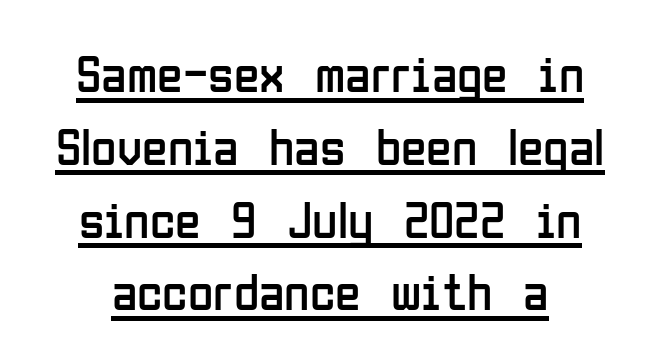
Q: Is the text bold? A: No.
Q: Is the text italic (slanted)? A: No, it is upright.
Q: Is the typeface a serif or a sans-serif typeface? A: Sans-serif.
Q: Is the text underlined? A: Yes.
Q: How is the paragraph aligned? A: Centered.
Q: Is the spacing between letters normal or unusually wide? A: Normal.
Q: Is the spacing between lines tight, normal or loose? A: Normal.
Q: Width (condensed, normal, or wide)? A: Condensed.
Q: Stroke contrast? A: Low.
Q: x-height? A: Medium.
Q: Monospaced? A: No.
